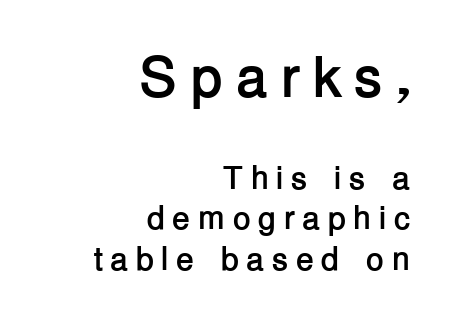
Q: Is the text bold? A: Yes.
Q: Is the text italic (slanted)? A: No, it is upright.
Q: Is the typeface a serif or a sans-serif typeface? A: Sans-serif.
Q: Is the text underlined? A: No.
Q: How is the paragraph aligned? A: Right-aligned.
Q: Is the spacing between letters normal or unusually wide? A: Unusually wide.
Q: Which block of text is set in a larger size, the first (top) or the second (bottom)? A: The first (top) one.
Q: Width (condensed, normal, or wide)? A: Normal.
Q: Stroke contrast? A: Low.
Q: x-height? A: Medium.
Q: Monospaced? A: No.
